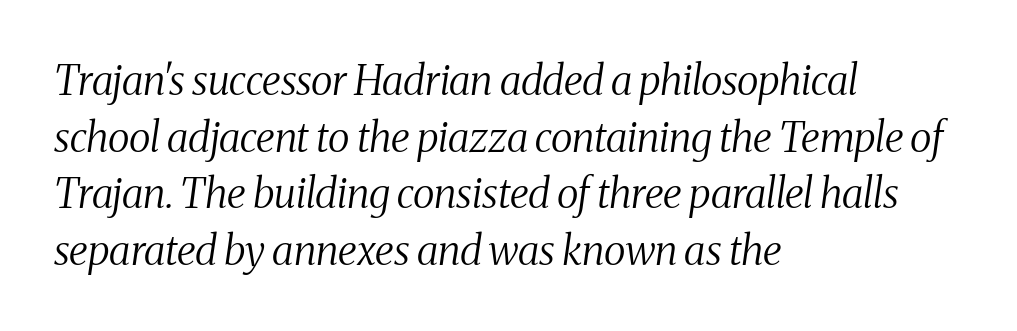
Q: Is the text bold? A: No.
Q: Is the text italic (slanted)? A: Yes, it leans right by about 8 degrees.
Q: Is the typeface a serif or a sans-serif typeface? A: Serif.
Q: Is the text underlined? A: No.
Q: How is the paragraph aligned? A: Left-aligned.
Q: Is the spacing between letters normal or unusually wide? A: Normal.
Q: Is the spacing between lines tight, normal or loose? A: Normal.
Q: Width (condensed, normal, or wide)? A: Condensed.
Q: Stroke contrast? A: Medium.
Q: x-height? A: Medium.
Q: Monospaced? A: No.
